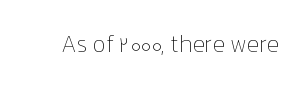
{"italic": "no", "bold": "no", "underline": "no", "letter_spacing": "normal", "letter_spacing_em": 0.0, "glyph_px": 23}
